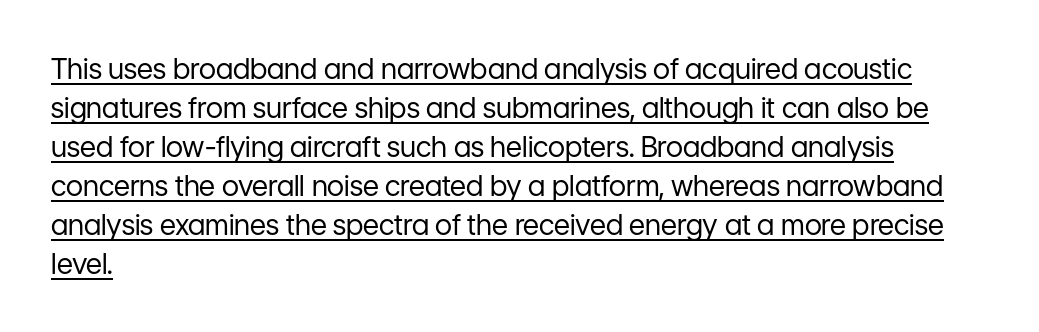
Q: Is the text bold? A: No.
Q: Is the text italic (slanted)? A: No, it is upright.
Q: Is the typeface a serif or a sans-serif typeface? A: Sans-serif.
Q: Is the text underlined? A: Yes.
Q: How is the paragraph aligned? A: Left-aligned.
Q: Is the spacing between letters normal or unusually wide? A: Normal.
Q: Is the spacing between lines tight, normal or loose? A: Normal.
Q: Width (condensed, normal, or wide)? A: Normal.
Q: Stroke contrast? A: Low.
Q: x-height? A: Medium.
Q: Monospaced? A: No.
